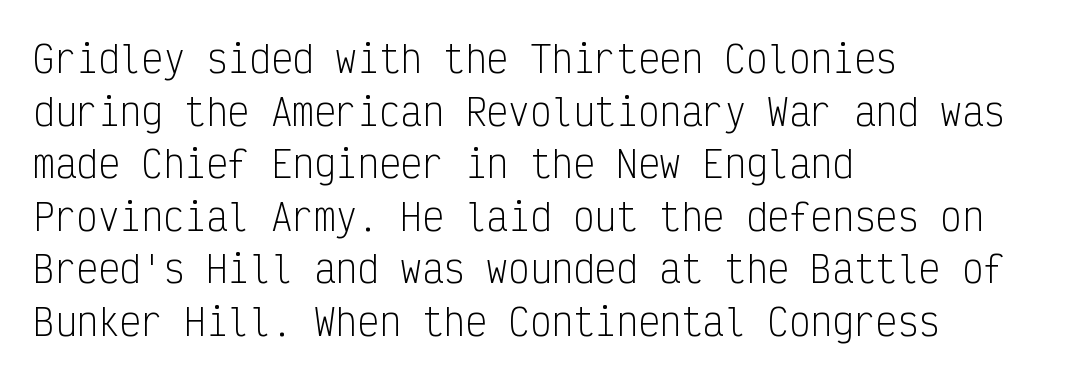
The image shows 36 px light, condensed sans-serif type, upright, monospaced; set left-aligned, normal line spacing (1.46x), normal letter spacing, not underlined; low stroke contrast and a medium x-height.
